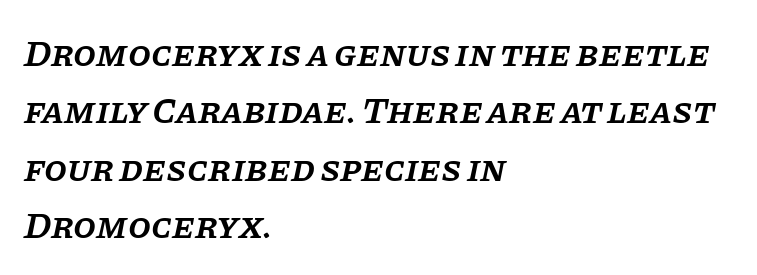
{"serif": "yes", "italic": "yes", "lean": "right", "slant_degrees": 11, "bold": "semi", "weight": "semibold", "width": "normal", "stroke_contrast": "low", "x_height": "large", "monospaced": "no", "underline": "no", "align": "left", "line_spacing": "normal", "line_spacing_ratio": 1.55, "letter_spacing": "normal", "letter_spacing_em": 0.0, "glyph_px": 37}
